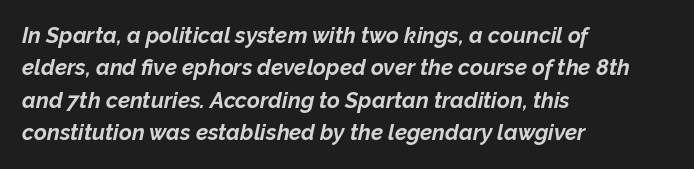
Q: Is the text bold? A: Yes.
Q: Is the text italic (slanted)? A: Yes, it leans right by about 12 degrees.
Q: Is the text underlined? A: No.
Q: How is the paragraph aligned? A: Left-aligned.
Q: Is the spacing between letters normal or unusually wide? A: Normal.
Q: Is the spacing between lines tight, normal or loose? A: Normal.
